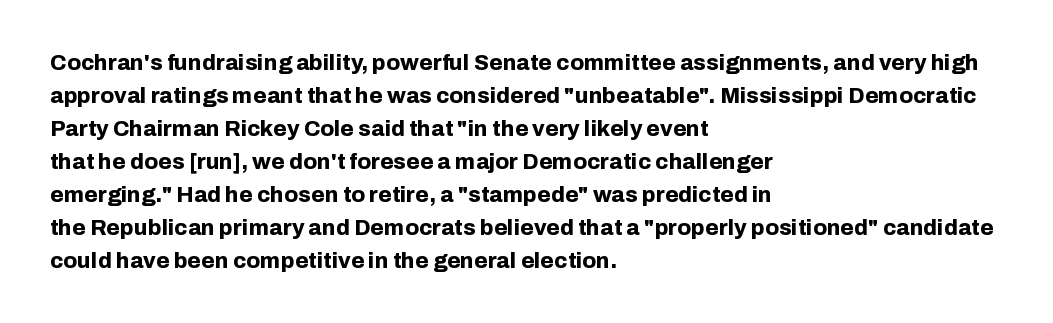
{"italic": "no", "bold": "yes", "underline": "no", "align": "left", "line_spacing": "normal", "line_spacing_ratio": 1.5, "letter_spacing": "normal", "letter_spacing_em": 0.0, "glyph_px": 22}
